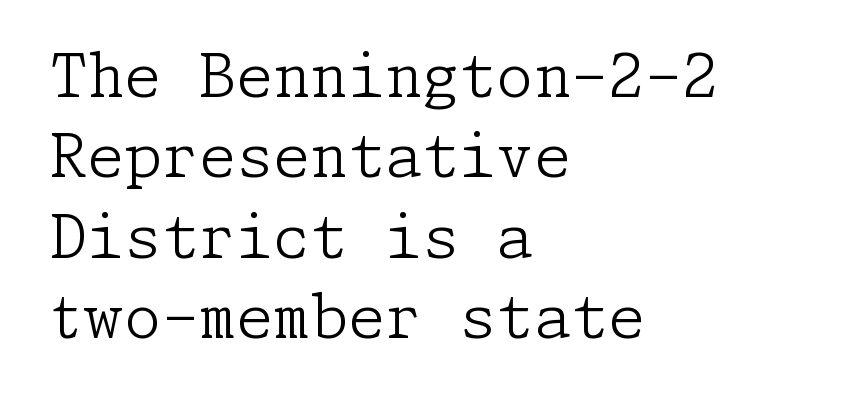
The image shows 60 px light serif type, upright; set left-aligned, normal line spacing (1.34x), normal letter spacing, not underlined; low stroke contrast and a medium x-height.
